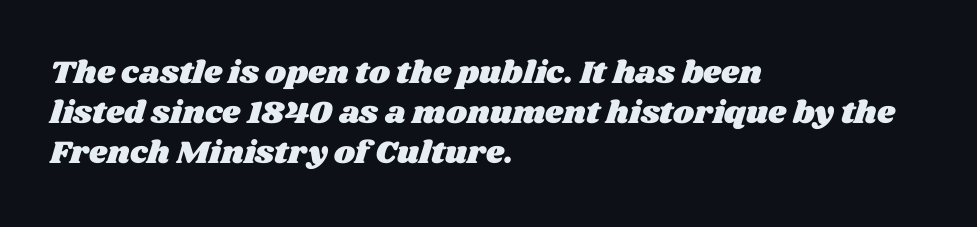
Q: Is the text underlined? A: No.
Q: How is the paragraph aligned? A: Left-aligned.
Q: Is the spacing between letters normal or unusually wide? A: Normal.
Q: Is the spacing between lines tight, normal or loose? A: Normal.
Q: Width (condensed, normal, or wide)? A: Wide.
Q: Stroke contrast? A: Medium.
Q: x-height? A: Large.
Q: Monospaced? A: No.
